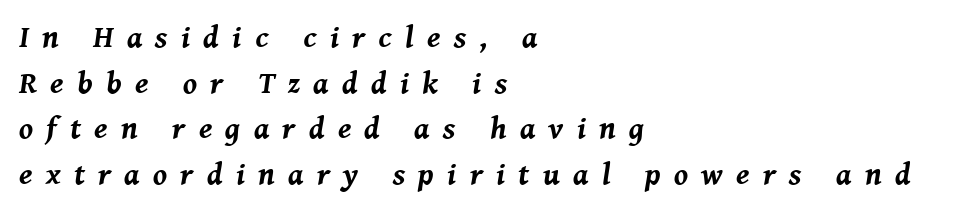
{"italic": "yes", "lean": "right", "slant_degrees": 8, "bold": "yes", "weight": "bold", "width": "normal", "stroke_contrast": "medium", "x_height": "medium", "monospaced": "no", "underline": "no", "align": "left", "line_spacing": "normal", "line_spacing_ratio": 1.47, "letter_spacing": "wide", "letter_spacing_em": 0.43, "glyph_px": 31}
